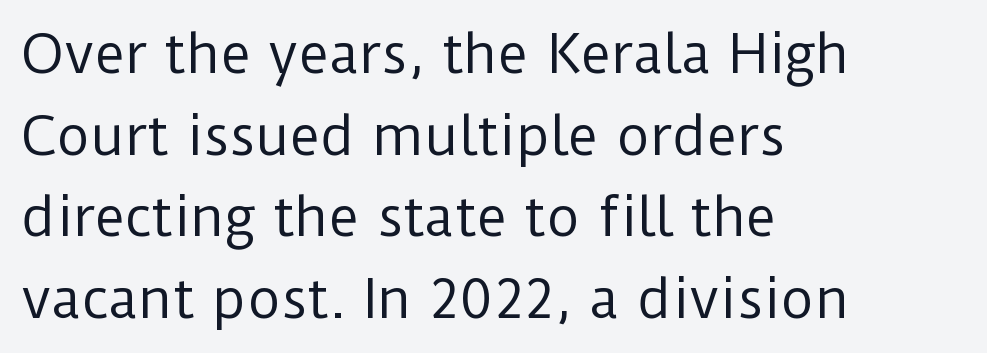
Q: Is the text bold? A: No.
Q: Is the text italic (slanted)? A: No, it is upright.
Q: Is the typeface a serif or a sans-serif typeface? A: Sans-serif.
Q: Is the text underlined? A: No.
Q: How is the paragraph aligned? A: Left-aligned.
Q: Is the spacing between letters normal or unusually wide? A: Normal.
Q: Is the spacing between lines tight, normal or loose? A: Normal.
Q: Width (condensed, normal, or wide)? A: Normal.
Q: Stroke contrast? A: Low.
Q: x-height? A: Medium.
Q: Monospaced? A: No.
